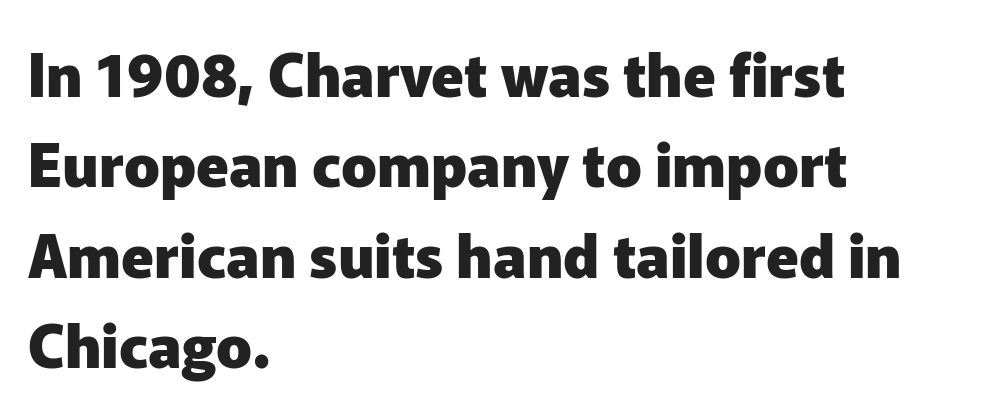
{"serif": "no", "italic": "no", "bold": "yes", "weight": "heavy", "width": "normal", "stroke_contrast": "low", "x_height": "medium", "monospaced": "no", "underline": "no", "align": "left", "line_spacing": "normal", "line_spacing_ratio": 1.53, "letter_spacing": "normal", "letter_spacing_em": 0.0, "glyph_px": 59}
